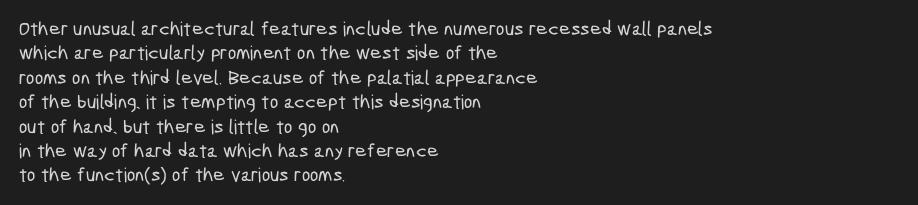
The image shows 20 px text type; set left-aligned, line spacing 1.22x, normal letter spacing, not underlined.
